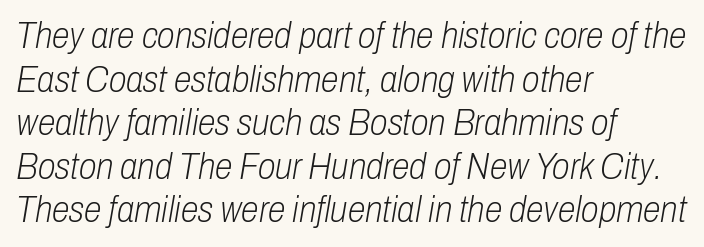
Caption: multi-line text, flush left, ragged right. Character widths vary here, with narrow letters taking less room than wide ones. These lines keep a tight, regular rhythm from letter to letter. The lettering tilts uniformly, giving the passage an italic look.
